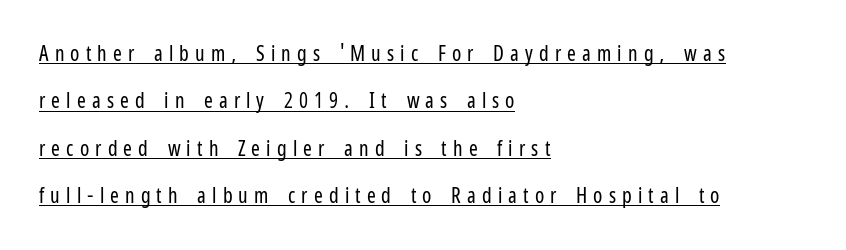
Spacing between characters has been opened up far beyond the box default. Rendered with straight, roman letterforms. Quick note: underline on. Leading: increased.
